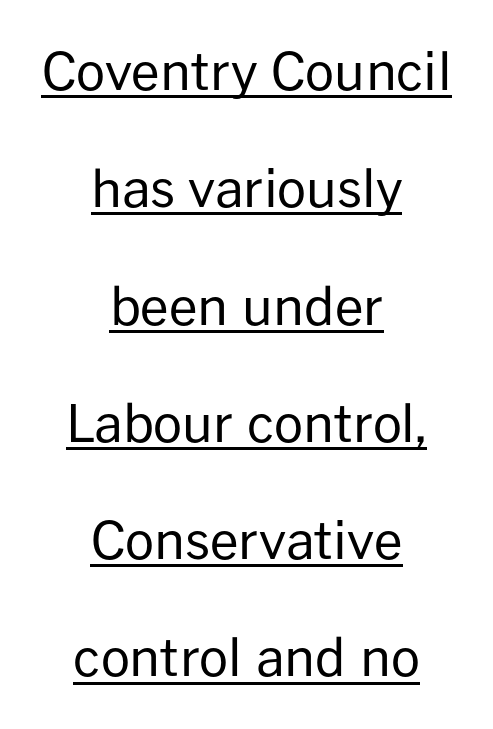
The image shows 51 px regular-weight sans-serif type, upright; set centered, loose line spacing (2.3x), normal letter spacing, underlined; low stroke contrast and a medium x-height.
